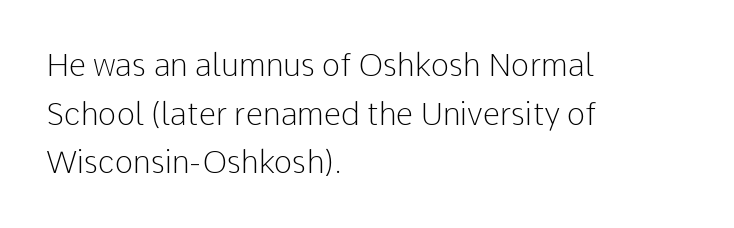
{"serif": "no", "italic": "no", "bold": "no", "weight": "light", "width": "normal", "stroke_contrast": "low", "x_height": "medium", "monospaced": "no", "underline": "no", "align": "left", "line_spacing": "normal", "line_spacing_ratio": 1.57, "letter_spacing": "normal", "letter_spacing_em": 0.0, "glyph_px": 31}
